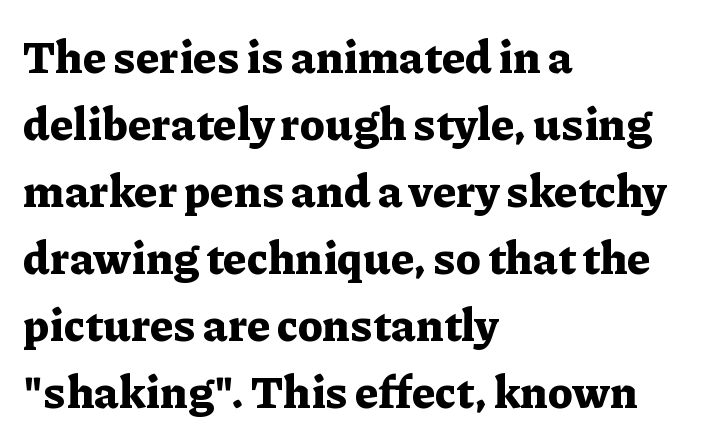
{"serif": "yes", "italic": "no", "bold": "yes", "weight": "bold", "width": "normal", "stroke_contrast": "low", "x_height": "medium", "monospaced": "no", "underline": "no", "align": "left", "line_spacing": "normal", "line_spacing_ratio": 1.49, "letter_spacing": "normal", "letter_spacing_em": 0.0, "glyph_px": 45}
